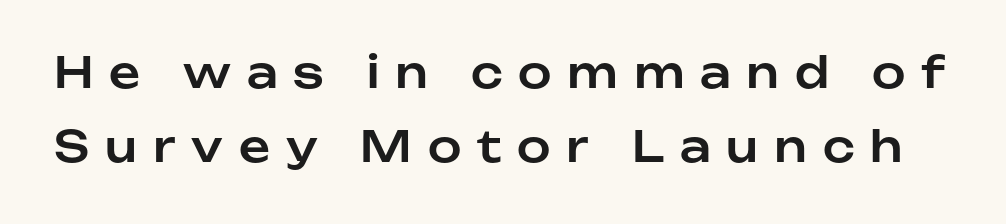
{"serif": "no", "italic": "no", "width": "normal", "stroke_contrast": "low", "x_height": "medium", "monospaced": "no", "underline": "no", "line_spacing_ratio": 1.71, "letter_spacing": "wide", "letter_spacing_em": 0.37, "glyph_px": 43}
